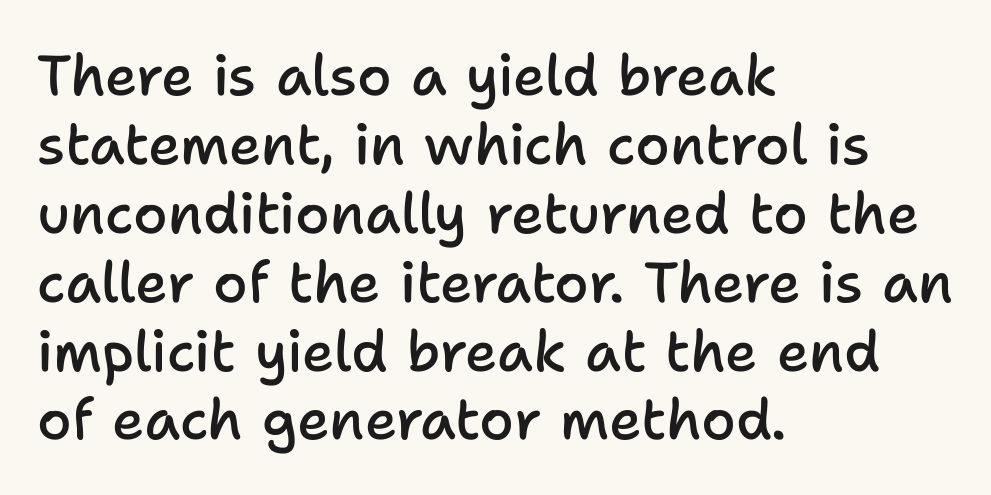
Q: Is the text bold? A: Semi-bold.
Q: Is the text italic (slanted)? A: No, it is upright.
Q: Is the typeface a serif or a sans-serif typeface? A: Sans-serif.
Q: Is the text underlined? A: No.
Q: How is the paragraph aligned? A: Left-aligned.
Q: Is the spacing between letters normal or unusually wide? A: Normal.
Q: Width (condensed, normal, or wide)? A: Normal.
Q: Stroke contrast? A: Low.
Q: x-height? A: Medium.
Q: Monospaced? A: No.
